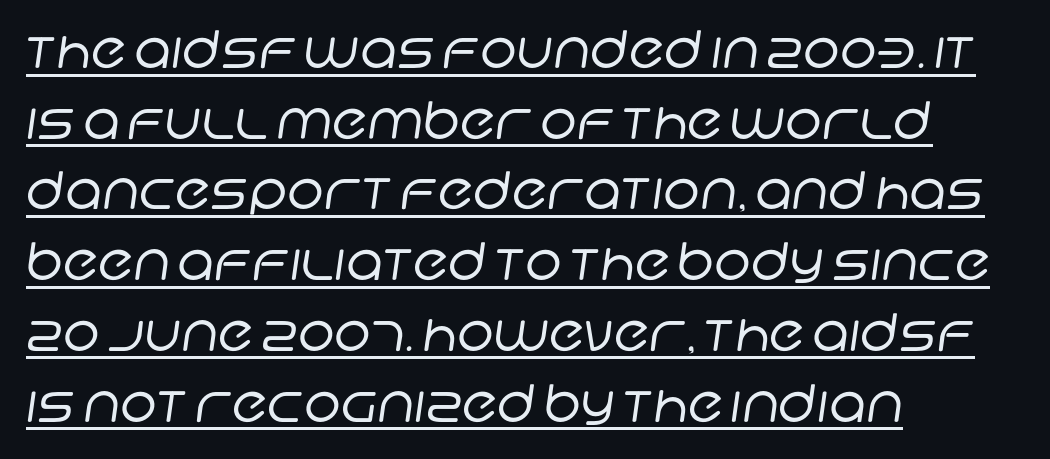
{"serif": "no", "bold": "no", "weight": "regular", "width": "normal", "stroke_contrast": "low", "x_height": "large", "monospaced": "no", "underline": "yes", "align": "left", "line_spacing": "normal", "line_spacing_ratio": 1.36, "letter_spacing": "normal", "letter_spacing_em": 0.0, "glyph_px": 52}
